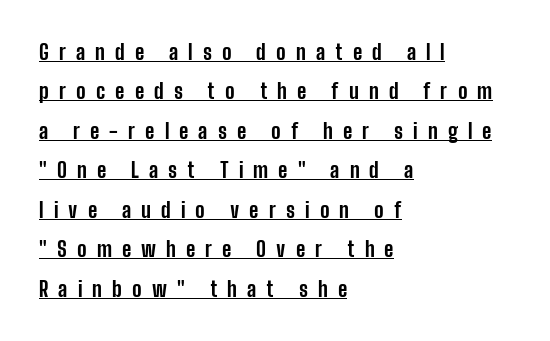
Has an underline been added? It has. Visually the block forms a straight wall on the left and a jagged coastline on the right. Tall strokes in this sample are plumb rather than angled. You could only call the tracking loose — the letters float apart. Bold? Absolutely — the strokes are thick and heavy.
